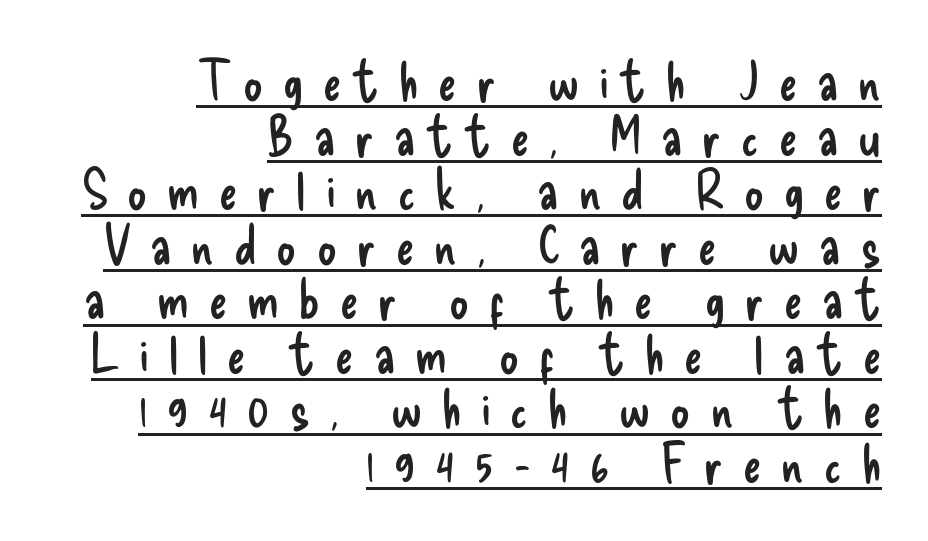
Q: Is the text bold? A: No.
Q: Is the text italic (slanted)? A: No, it is upright.
Q: Is the typeface a serif or a sans-serif typeface? A: Sans-serif.
Q: Is the text underlined? A: Yes.
Q: How is the paragraph aligned? A: Right-aligned.
Q: Is the spacing between letters normal or unusually wide? A: Unusually wide.
Q: Is the spacing between lines tight, normal or loose? A: Tight.
Q: Width (condensed, normal, or wide)? A: Condensed.
Q: Stroke contrast? A: Low.
Q: x-height? A: Small.
Q: Monospaced? A: No.
